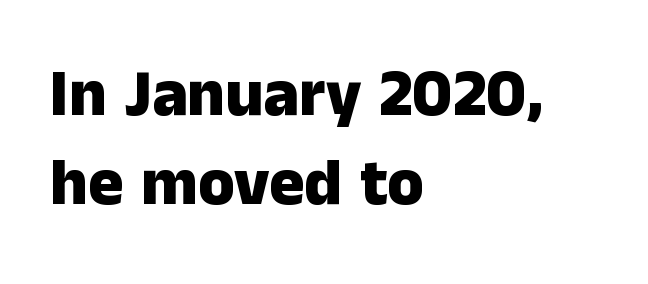
The image shows 66 px heavy sans-serif type, upright; set left-aligned, normal line spacing (1.35x), normal letter spacing, not underlined; low stroke contrast and a medium x-height.
